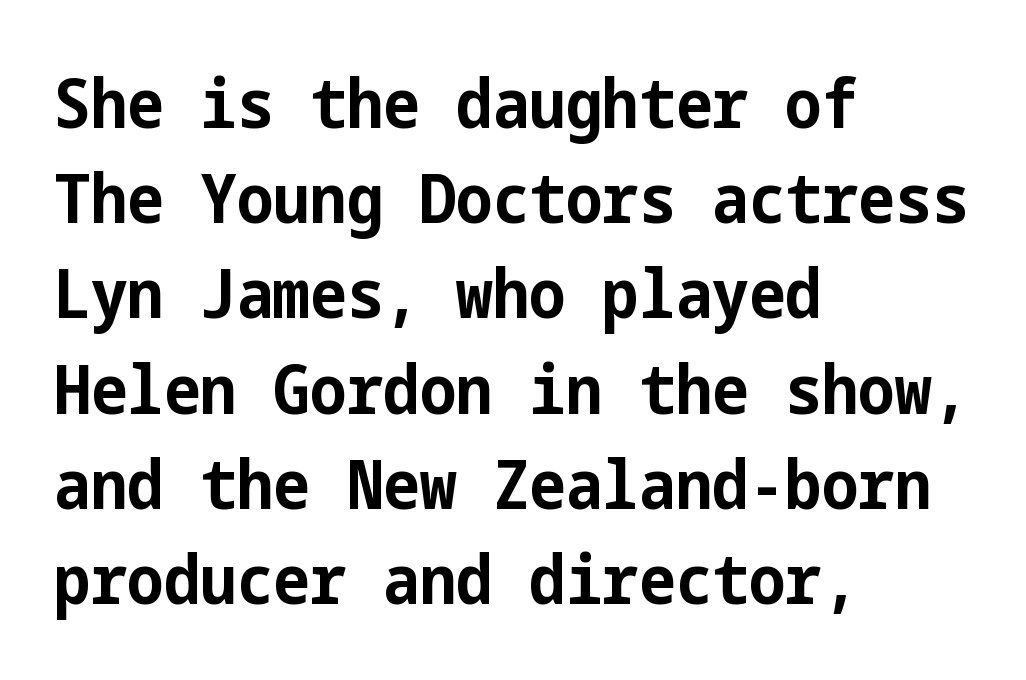
The image shows 69 px bold, condensed sans-serif type, upright; set left-aligned, normal line spacing (1.38x), normal letter spacing, not underlined; low stroke contrast and a medium x-height.
